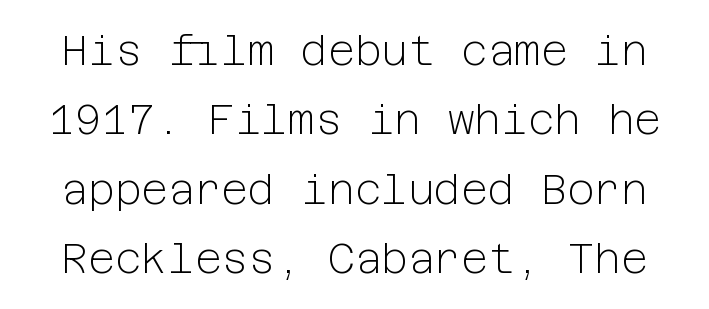
The image shows 41 px light sans-serif type, upright; set normal line spacing (1.69x), normal letter spacing, not underlined; low stroke contrast and a medium x-height.
